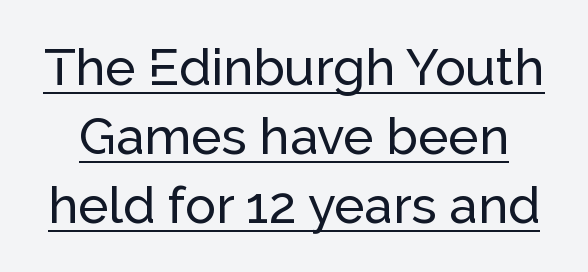
Q: Is the text italic (slanted)? A: No, it is upright.
Q: Is the typeface a serif or a sans-serif typeface? A: Sans-serif.
Q: Is the text underlined? A: Yes.
Q: Is the spacing between letters normal or unusually wide? A: Normal.
Q: Is the spacing between lines tight, normal or loose? A: Normal.
Q: Width (condensed, normal, or wide)? A: Normal.
Q: Stroke contrast? A: Low.
Q: x-height? A: Medium.
Q: Monospaced? A: No.
